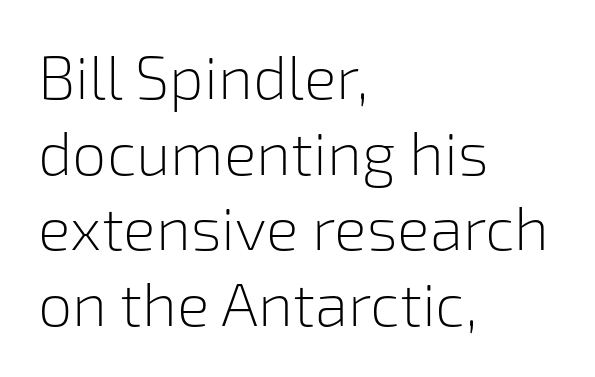
Q: Is the text bold? A: No.
Q: Is the text italic (slanted)? A: No, it is upright.
Q: Is the typeface a serif or a sans-serif typeface? A: Sans-serif.
Q: Is the text underlined? A: No.
Q: How is the paragraph aligned? A: Left-aligned.
Q: Is the spacing between letters normal or unusually wide? A: Normal.
Q: Width (condensed, normal, or wide)? A: Normal.
Q: Stroke contrast? A: Low.
Q: x-height? A: Medium.
Q: Monospaced? A: No.
